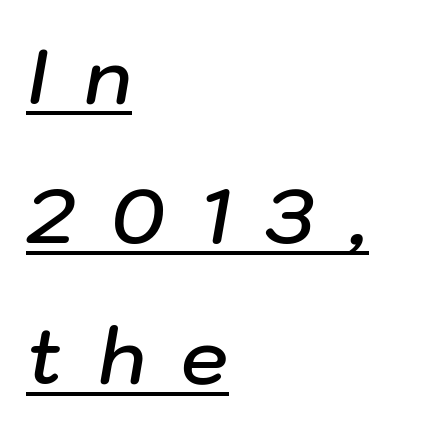
{"italic": "yes", "lean": "right", "slant_degrees": 10, "bold": "semi", "weight": "semibold", "width": "normal", "stroke_contrast": "low", "x_height": "medium", "monospaced": "no", "underline": "yes", "align": "left", "line_spacing_ratio": 1.87, "letter_spacing": "wide", "letter_spacing_em": 0.48, "glyph_px": 75}
